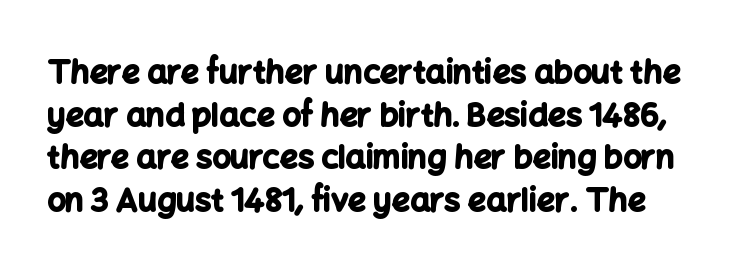
Q: Is the text bold? A: Yes.
Q: Is the text italic (slanted)? A: No, it is upright.
Q: Is the typeface a serif or a sans-serif typeface? A: Sans-serif.
Q: Is the text underlined? A: No.
Q: Is the spacing between letters normal or unusually wide? A: Normal.
Q: Is the spacing between lines tight, normal or loose? A: Normal.
Q: Width (condensed, normal, or wide)? A: Normal.
Q: Stroke contrast? A: Low.
Q: x-height? A: Medium.
Q: Monospaced? A: No.
